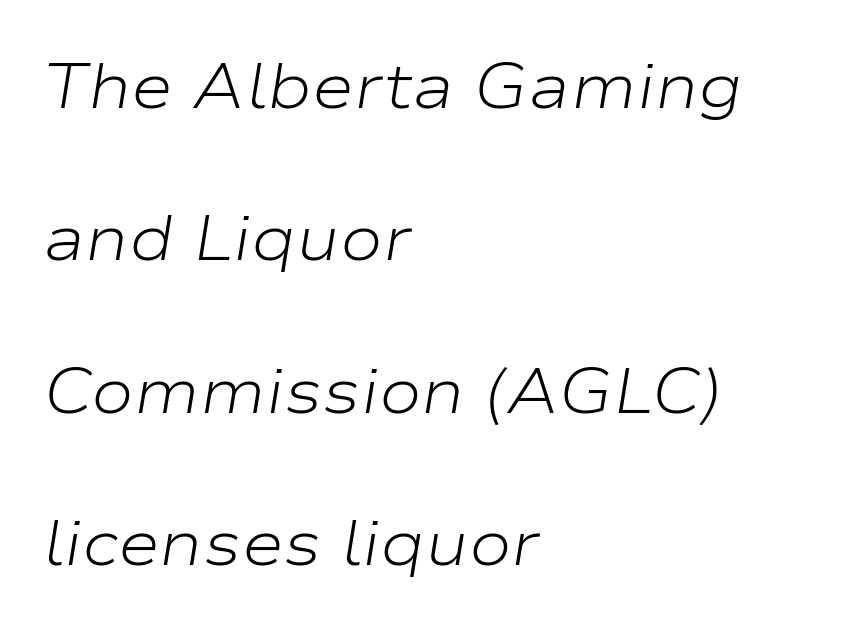
Notice how the stems are inclined rather than vertical — that's the hallmark of italics. Looks like regular typesetting: each glyph gets only the width it needs. Rule under the text: the space is simply empty. Stroke mass is kept to a normal reading level or below. Leading is clearly above the norm, producing a sparse column. Which margin do the lines hug? The left one — the right edge is uneven.
